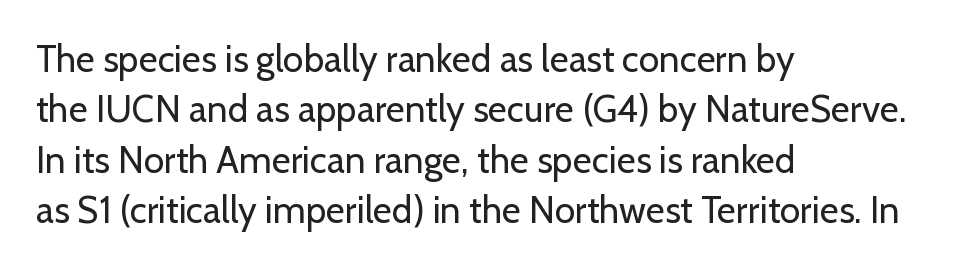
Q: Is the text bold? A: No.
Q: Is the text italic (slanted)? A: No, it is upright.
Q: Is the typeface a serif or a sans-serif typeface? A: Sans-serif.
Q: Is the text underlined? A: No.
Q: How is the paragraph aligned? A: Left-aligned.
Q: Is the spacing between letters normal or unusually wide? A: Normal.
Q: Is the spacing between lines tight, normal or loose? A: Normal.
Q: Width (condensed, normal, or wide)? A: Normal.
Q: Stroke contrast? A: Low.
Q: x-height? A: Medium.
Q: Monospaced? A: No.
